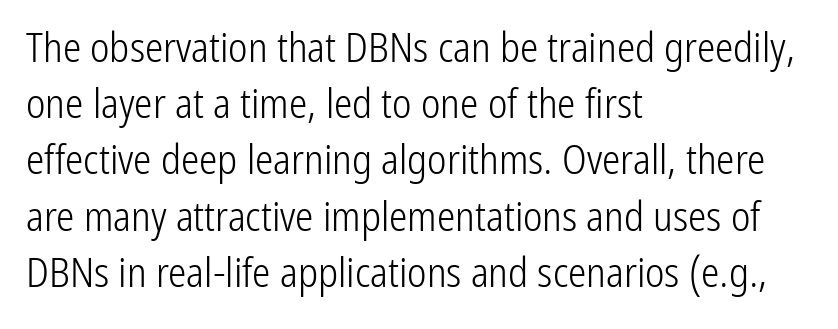
Caption: standard tracking, unaltered. Tall strokes in this sample are plumb rather than angled. A student would call this left alignment; a typographer would say flush left, rag right. Underlining? Definitely not there. The designer left line spacing at the default. The passage shown is typeset with a sans-serif family.
